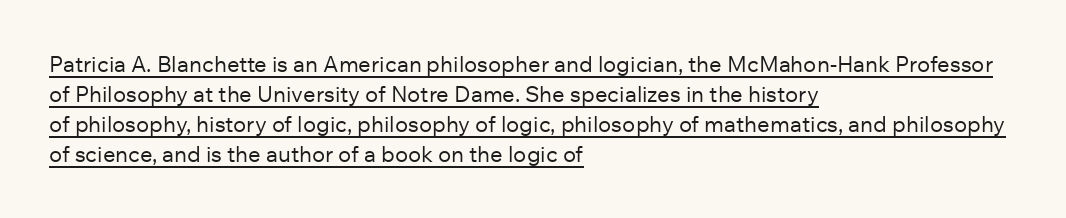
Q: Is the text bold? A: No.
Q: Is the text italic (slanted)? A: No, it is upright.
Q: Is the text underlined? A: Yes.
Q: How is the paragraph aligned? A: Left-aligned.
Q: Is the spacing between letters normal or unusually wide? A: Normal.
Q: Is the spacing between lines tight, normal or loose? A: Normal.
